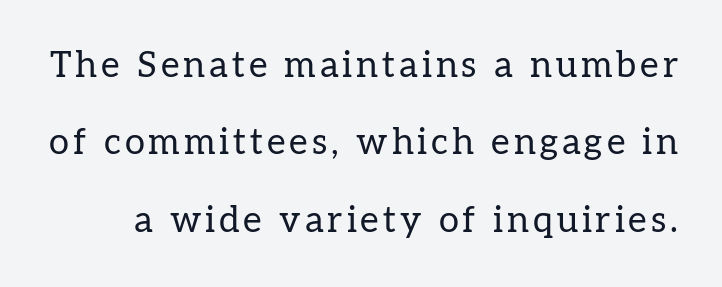
Q: Is the text bold? A: No.
Q: Is the text italic (slanted)? A: No, it is upright.
Q: Is the typeface a serif or a sans-serif typeface? A: Serif.
Q: Is the text underlined? A: No.
Q: Is the spacing between lines tight, normal or loose? A: Loose.
Q: Width (condensed, normal, or wide)? A: Normal.
Q: Stroke contrast? A: Low.
Q: x-height? A: Medium.
Q: Monospaced? A: No.
